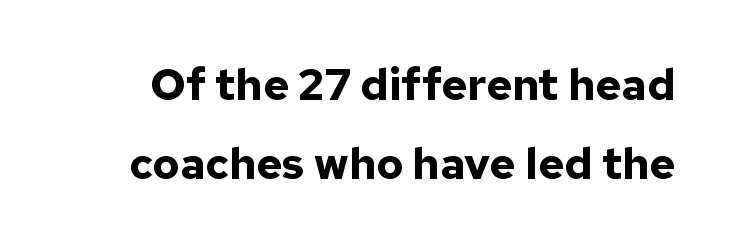
Does the type have serifs? No, each stem ends abruptly. Heavy, bold letterforms. Just letters on the line, the space beneath them empty. The lettering holds an erect, upright posture throughout. The passage shown is typed in a proportional face where columns would drift.
